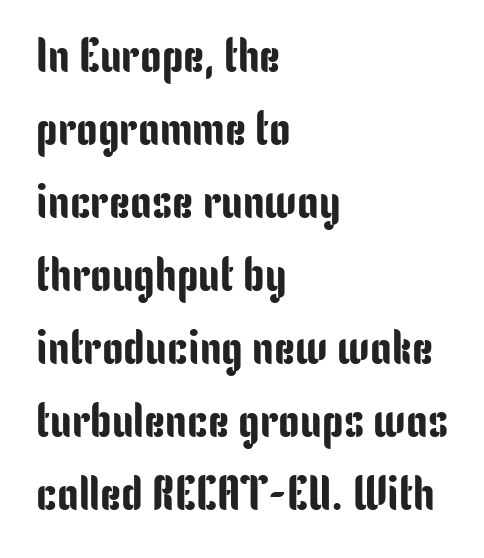
The image shows 48 px condensed sans-serif type, upright; set left-aligned, normal line spacing (1.52x), normal letter spacing, not underlined; low stroke contrast and a medium x-height.
